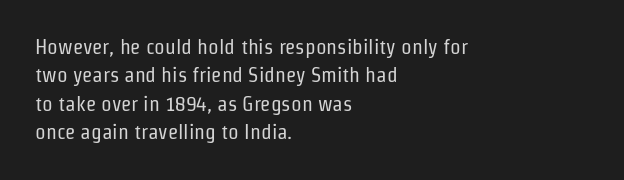
{"italic": "no", "bold": "no", "underline": "no", "align": "left", "line_spacing": "normal", "line_spacing_ratio": 1.35, "letter_spacing": "normal", "letter_spacing_em": 0.0, "glyph_px": 21}
